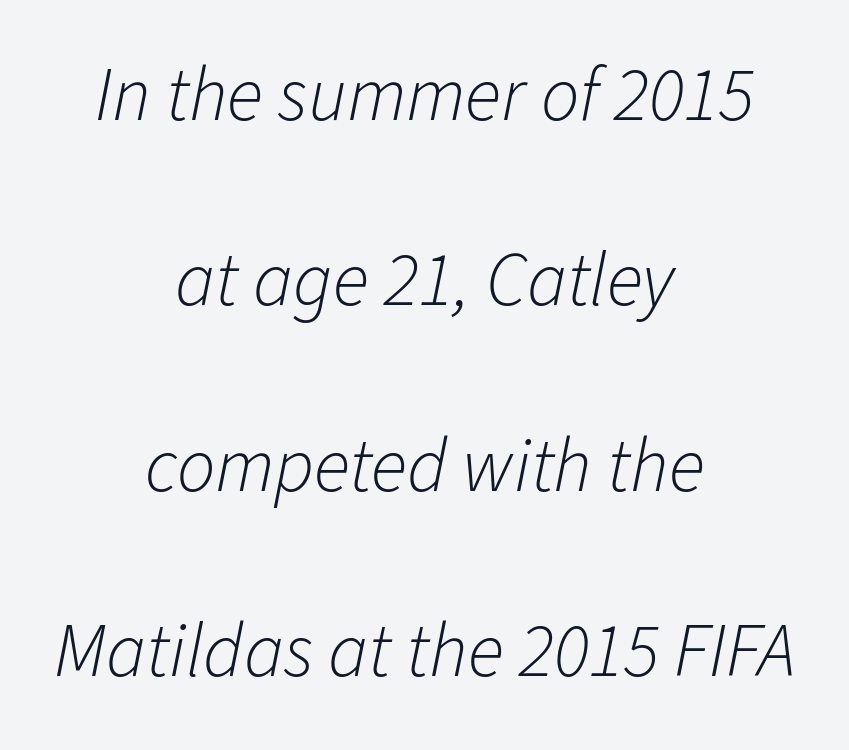
Q: Is the text bold? A: No.
Q: Is the text italic (slanted)? A: Yes, it leans right by about 11 degrees.
Q: Is the text underlined? A: No.
Q: How is the paragraph aligned? A: Centered.
Q: Is the spacing between letters normal or unusually wide? A: Normal.
Q: Is the spacing between lines tight, normal or loose? A: Loose.
Q: Width (condensed, normal, or wide)? A: Normal.
Q: Stroke contrast? A: Low.
Q: x-height? A: Medium.
Q: Monospaced? A: No.
